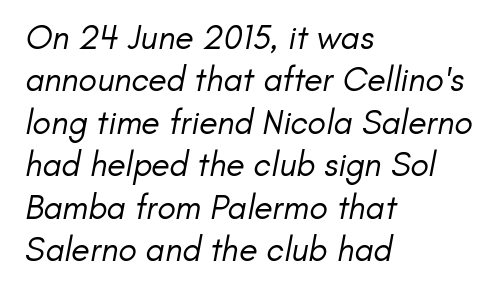
Q: Is the text bold? A: No.
Q: Is the typeface a serif or a sans-serif typeface? A: Sans-serif.
Q: Is the text underlined? A: No.
Q: How is the paragraph aligned? A: Left-aligned.
Q: Is the spacing between letters normal or unusually wide? A: Normal.
Q: Is the spacing between lines tight, normal or loose? A: Normal.
Q: Width (condensed, normal, or wide)? A: Normal.
Q: Stroke contrast? A: Low.
Q: x-height? A: Small.
Q: Monospaced? A: No.
